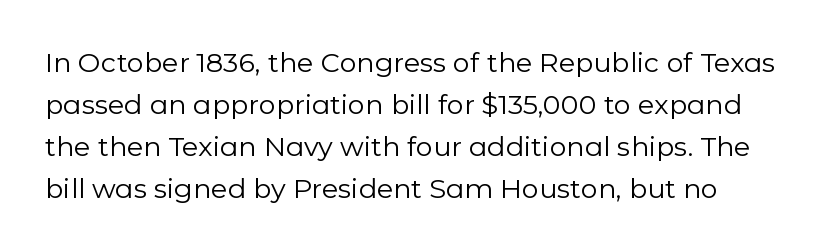
Q: Is the text bold? A: No.
Q: Is the text italic (slanted)? A: No, it is upright.
Q: Is the text underlined? A: No.
Q: Is the spacing between letters normal or unusually wide? A: Normal.
Q: Is the spacing between lines tight, normal or loose? A: Normal.
